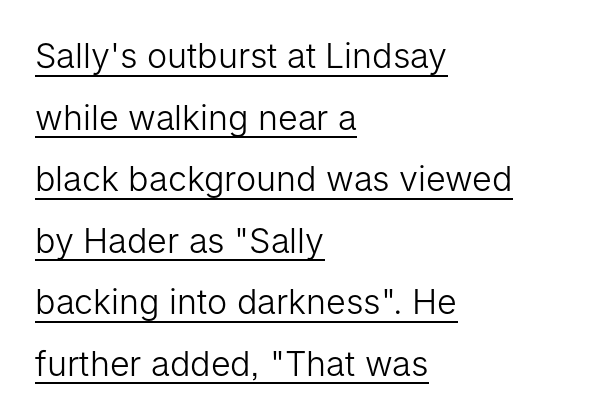
Honestly, the letter spacing is just normal — you wouldn't notice it. The font sits on the lighter half of the weight spectrum, regular included. Regarding serifs, this sample does without them. A baseline rule has been typeset under these characters. Varying glyph widths throughout — classic text-font behaviour. A roman cut, with each character standing at attention.
